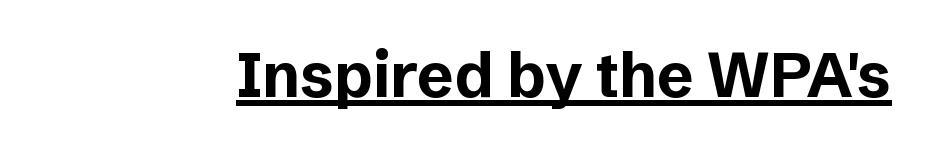
You could not count columns in this text — the font is proportionally spaced. The passage shown is typeset with a sans-serif family. Notice how a bar underscores the lettering throughout. Tall strokes in this sample are plumb rather than angled. Heft: maximum for text — a bold.
